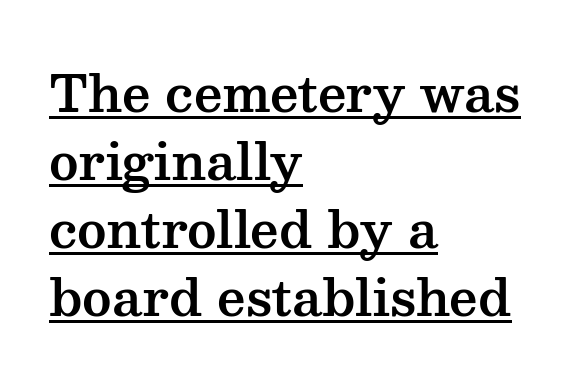
Has an underline been added? It has. Posture: upright roman. The typeface chosen for these lines features serifs. Honestly, the letter spacing is just normal — you wouldn't notice it. Proportional: the letters do not fall into vertical columns. What's the leading like? Ordinary, nothing unusual.
